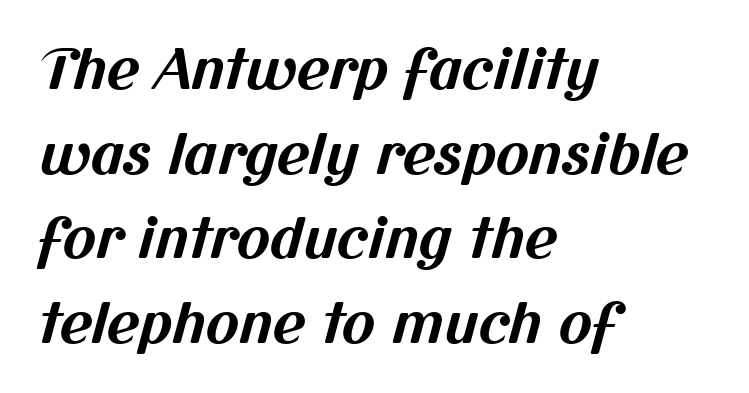
The image shows 56 px bold sans-serif type; set left-aligned, normal line spacing (1.51x), normal letter spacing, not underlined; medium stroke contrast and a medium x-height.
